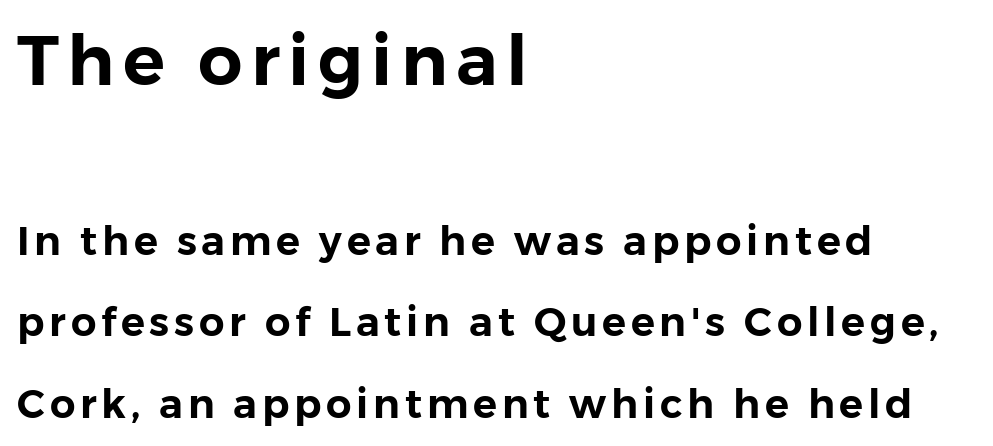
{"serif": "no", "italic": "no", "width": "normal", "stroke_contrast": "low", "x_height": "medium", "monospaced": "no", "underline": "no", "align": "left", "line_spacing": "loose", "line_spacing_ratio": 2.04, "larger_block": "first", "size_ratio": 1.75, "glyph_px": 70}
